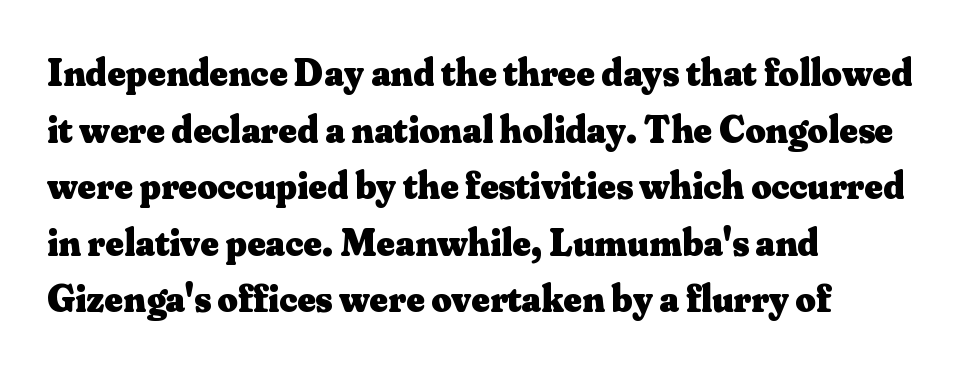
The glyphs are unaccompanied by any horizontal stroke below them. The face used here is proportionally spaced, like ordinary book or web type. Thick stems and heavy bowls — unmistakably bold. The rendering uses a moderate line-height, typical for paragraphs. Compared with a centered layout, this one pins lines to the left instead. Tall strokes in this sample are plumb rather than angled.
